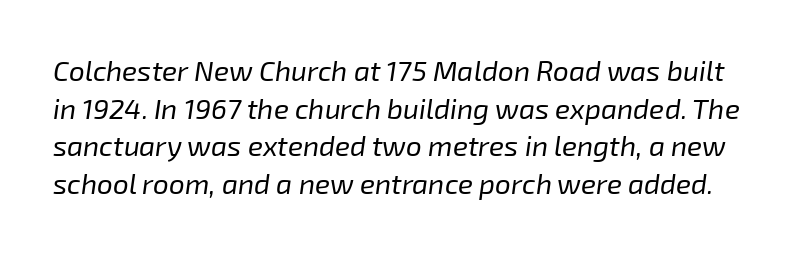
The image shows 28 px regular-weight type, italic (leaning right); set normal line spacing (1.34x), normal letter spacing, not underlined; low stroke contrast and a medium x-height.
